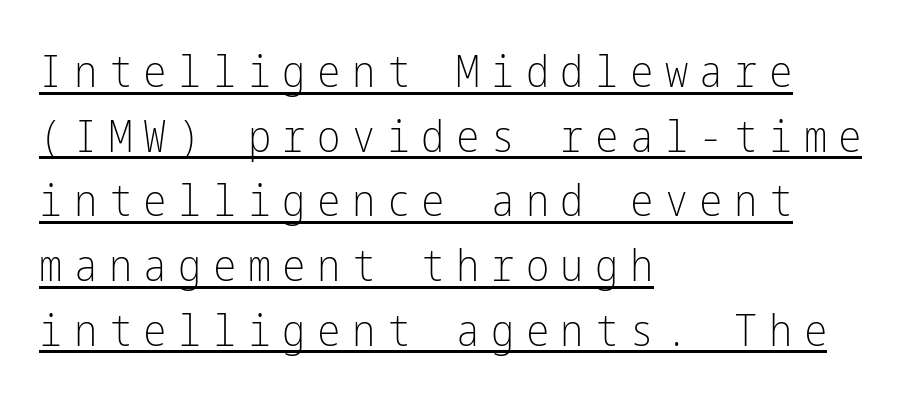
The letters stand upright; this is a roman face. The characters display no serif detailing; their extremities are plain. The face looks like a standard text weight, possibly lighter. The ragged edge is on the right, which tells us the setting is flush left. Letter spacing: wide.
